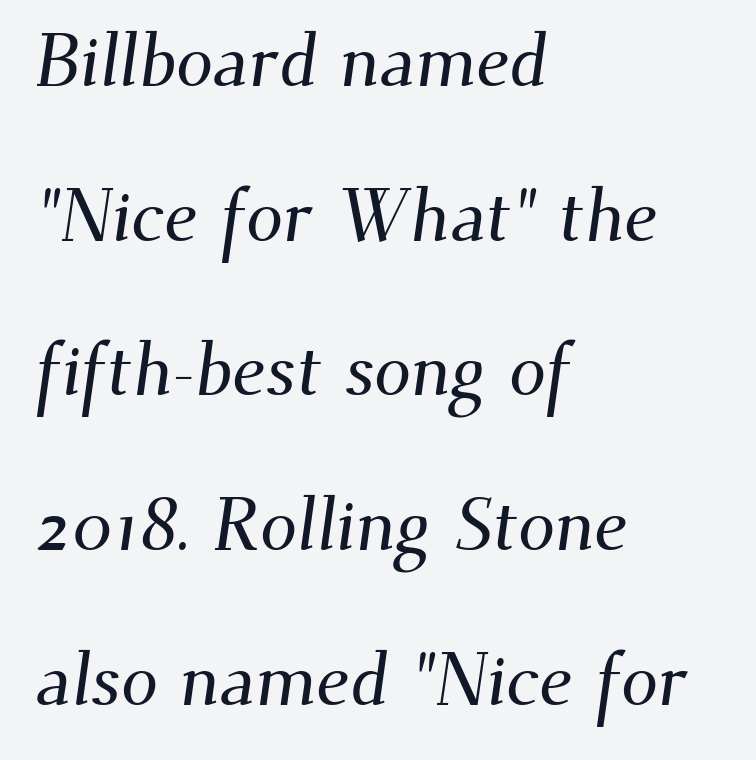
The image shows 74 px serif type; set left-aligned, loose line spacing (2.09x), normal letter spacing, not underlined; medium stroke contrast and a small x-height.
